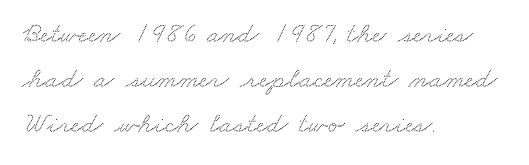
The face used here is proportionally spaced, like ordinary book or web type. A typesetter would label this face a serif. A bare baseline throughout the passage. A normal amount of white space separates one row of letters from the next. Default kerning and tracking; the words read as compact shapes. Line beginnings align vertically; line endings do not.
